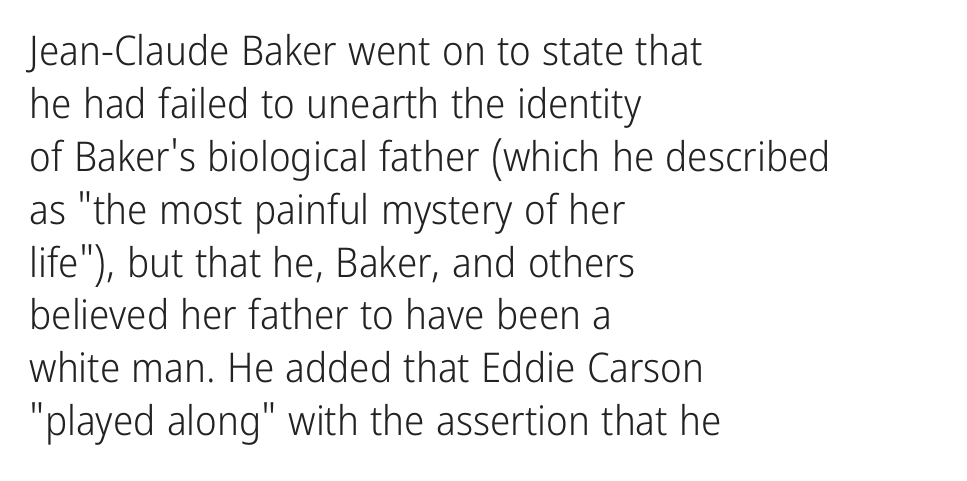
The image shows 41 px light, condensed sans-serif type, upright; set left-aligned, normal line spacing (1.29x), normal letter spacing, not underlined; low stroke contrast and a medium x-height.
